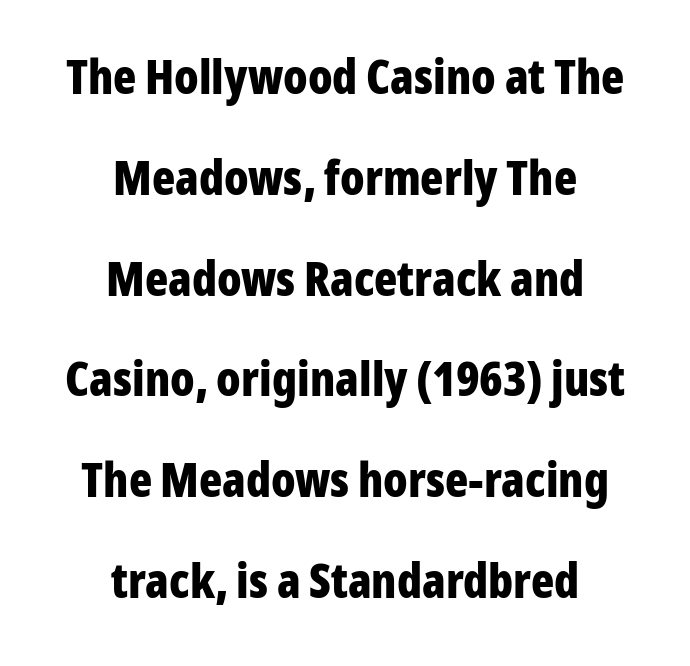
Q: Is the text bold? A: Yes.
Q: Is the text italic (slanted)? A: No, it is upright.
Q: Is the typeface a serif or a sans-serif typeface? A: Sans-serif.
Q: Is the text underlined? A: No.
Q: How is the paragraph aligned? A: Centered.
Q: Is the spacing between letters normal or unusually wide? A: Normal.
Q: Is the spacing between lines tight, normal or loose? A: Loose.
Q: Width (condensed, normal, or wide)? A: Condensed.
Q: Stroke contrast? A: Low.
Q: x-height? A: Medium.
Q: Monospaced? A: No.
